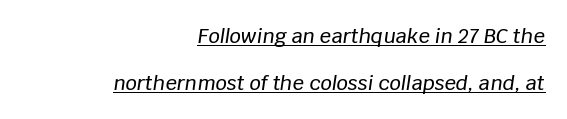
Q: Is the text italic (slanted)? A: Yes, it leans right by about 8 degrees.
Q: Is the text underlined? A: Yes.
Q: How is the paragraph aligned? A: Right-aligned.
Q: Is the spacing between letters normal or unusually wide? A: Normal.
Q: Is the spacing between lines tight, normal or loose? A: Loose.
